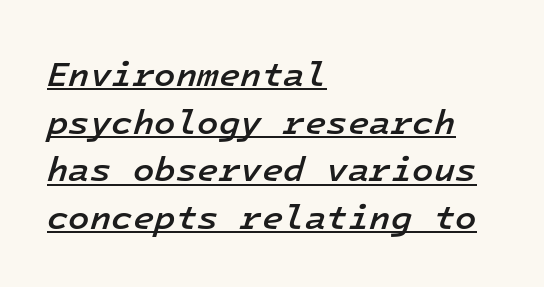
{"italic": "yes", "lean": "right", "slant_degrees": 16, "bold": "semi", "weight": "semibold", "width": "normal", "stroke_contrast": "low", "x_height": "medium", "monospaced": "yes", "underline": "yes", "align": "left", "line_spacing": "normal", "line_spacing_ratio": 1.36, "letter_spacing": "normal", "letter_spacing_em": 0.0, "glyph_px": 35}
